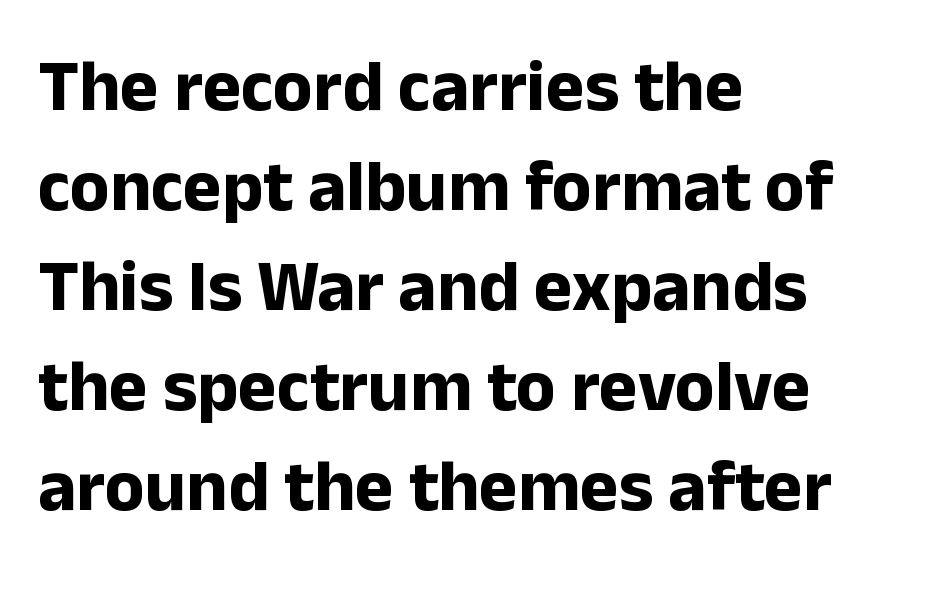
Q: Is the text bold? A: Yes.
Q: Is the text italic (slanted)? A: No, it is upright.
Q: Is the typeface a serif or a sans-serif typeface? A: Sans-serif.
Q: Is the text underlined? A: No.
Q: How is the paragraph aligned? A: Left-aligned.
Q: Is the spacing between letters normal or unusually wide? A: Normal.
Q: Is the spacing between lines tight, normal or loose? A: Normal.
Q: Width (condensed, normal, or wide)? A: Normal.
Q: Stroke contrast? A: Low.
Q: x-height? A: Medium.
Q: Monospaced? A: No.
